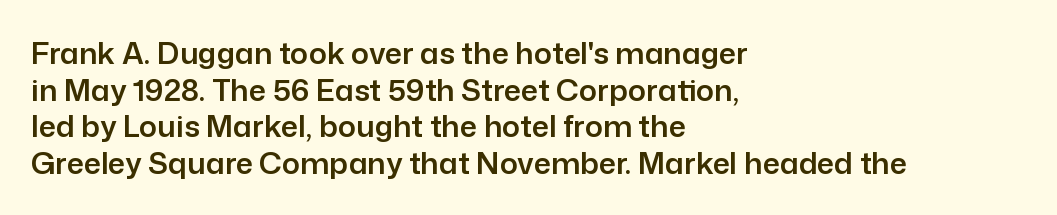
The image shows 30 px sans-serif type, upright; set left-aligned, line spacing 1.22x, normal letter spacing, not underlined; low stroke contrast and a medium x-height.
